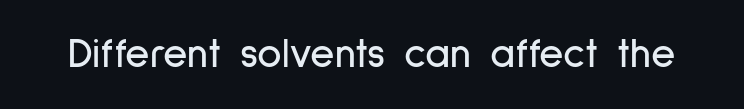
The image shows 42 px condensed sans-serif type, upright; set normal letter spacing, not underlined; low stroke contrast and a medium x-height.
